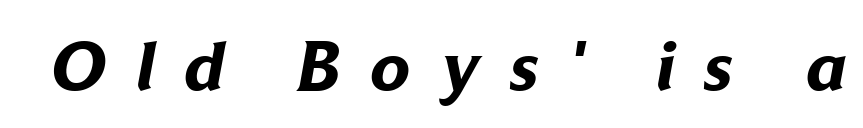
The image shows 72 px bold sans-serif type; set unusually wide letter spacing (+0.42 em), not underlined; low stroke contrast and a medium x-height.
